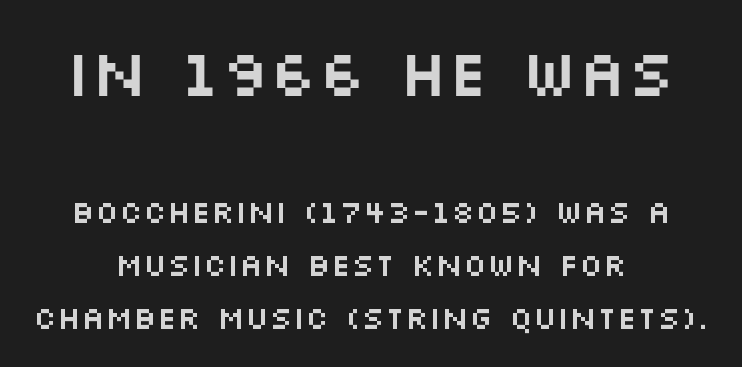
Centered paragraph, ragged on both sides. Normally led — the rows are evenly, conventionally spaced. The rendering shrinks the type as you move from the upper chunk to the lower. The strip under each line holds only bare page.
